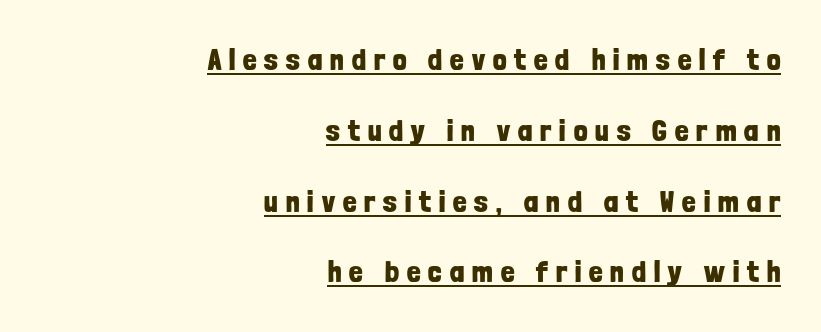
Think of a printed novel: that variable character pitch is what you see here. The passage shown is typeset with a sans-serif family. You can tell it's not italic because the verticals are truly vertical. Underlining? Definitely there.
